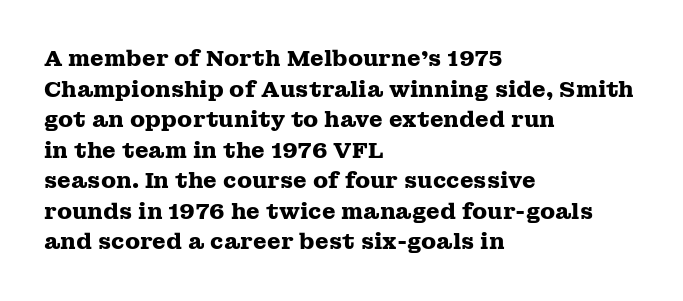
{"italic": "no", "bold": "yes", "underline": "no", "align": "left", "line_spacing": "normal", "line_spacing_ratio": 1.39, "letter_spacing": "normal", "letter_spacing_em": 0.0, "glyph_px": 22}
